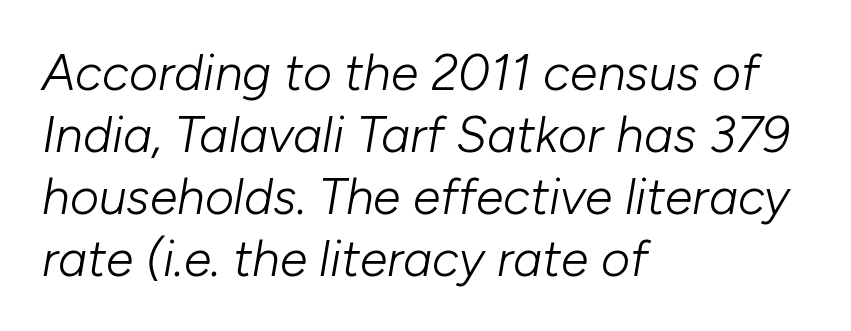
Q: Is the text bold? A: No.
Q: Is the text italic (slanted)? A: Yes, it leans right by about 10 degrees.
Q: Is the text underlined? A: No.
Q: How is the paragraph aligned? A: Left-aligned.
Q: Is the spacing between letters normal or unusually wide? A: Normal.
Q: Width (condensed, normal, or wide)? A: Normal.
Q: Stroke contrast? A: Low.
Q: x-height? A: Medium.
Q: Monospaced? A: No.
